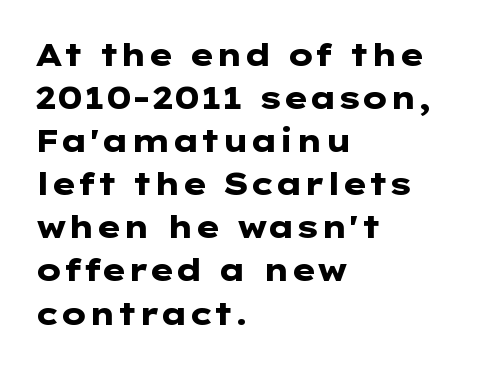
Q: Is the text bold? A: Yes.
Q: Is the text italic (slanted)? A: No, it is upright.
Q: Is the typeface a serif or a sans-serif typeface? A: Sans-serif.
Q: Is the text underlined? A: No.
Q: How is the paragraph aligned? A: Left-aligned.
Q: Is the spacing between letters normal or unusually wide? A: Normal.
Q: Is the spacing between lines tight, normal or loose? A: Normal.
Q: Width (condensed, normal, or wide)? A: Wide.
Q: Stroke contrast? A: Low.
Q: x-height? A: Medium.
